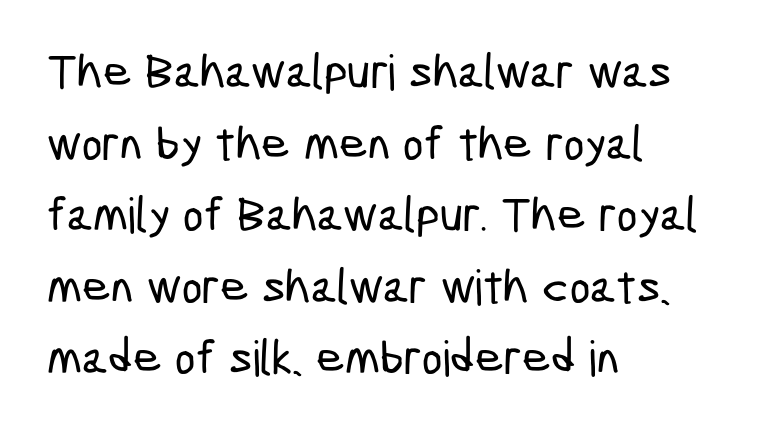
Q: Is the typeface a serif or a sans-serif typeface? A: Sans-serif.
Q: Is the text underlined? A: No.
Q: How is the paragraph aligned? A: Left-aligned.
Q: Is the spacing between letters normal or unusually wide? A: Normal.
Q: Is the spacing between lines tight, normal or loose? A: Normal.
Q: Width (condensed, normal, or wide)? A: Condensed.
Q: Stroke contrast? A: Low.
Q: x-height? A: Medium.
Q: Monospaced? A: No.
